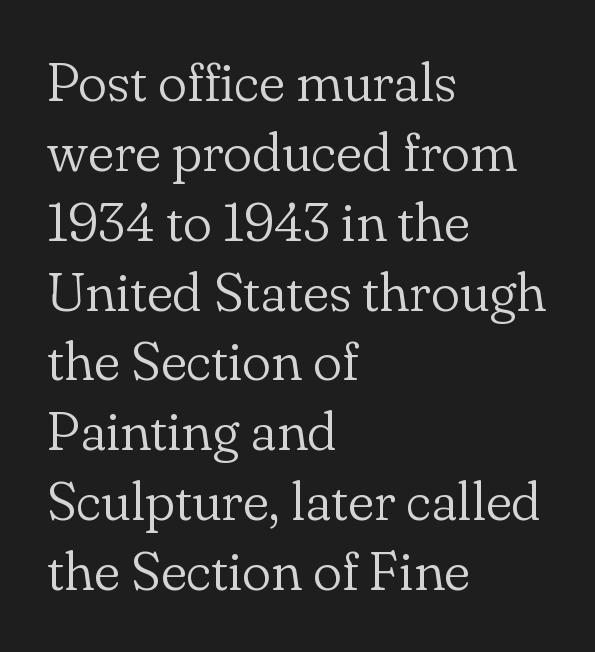
The image shows 55 px light serif type, upright; set left-aligned, normal line spacing (1.27x), normal letter spacing, not underlined; low stroke contrast and a small x-height.
